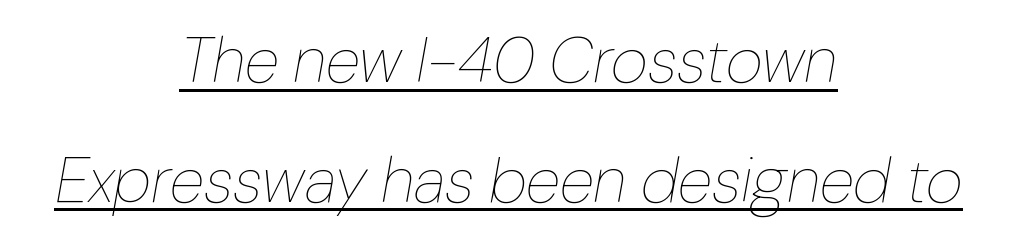
{"italic": "yes", "lean": "right", "slant_degrees": 10, "bold": "no", "weight": "thin", "width": "normal", "stroke_contrast": "low", "x_height": "medium", "monospaced": "no", "underline": "yes", "align": "center", "line_spacing_ratio": 1.87, "letter_spacing": "normal", "letter_spacing_em": 0.0, "glyph_px": 64}
